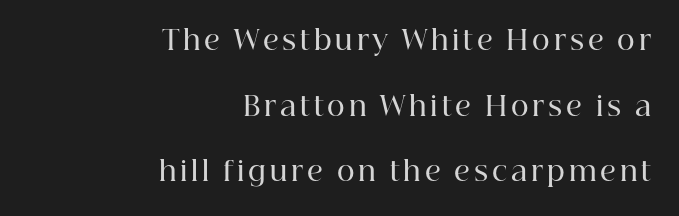
{"italic": "no", "bold": "semi", "underline": "no", "align": "right", "line_spacing": "loose", "line_spacing_ratio": 2.43, "glyph_px": 27}
